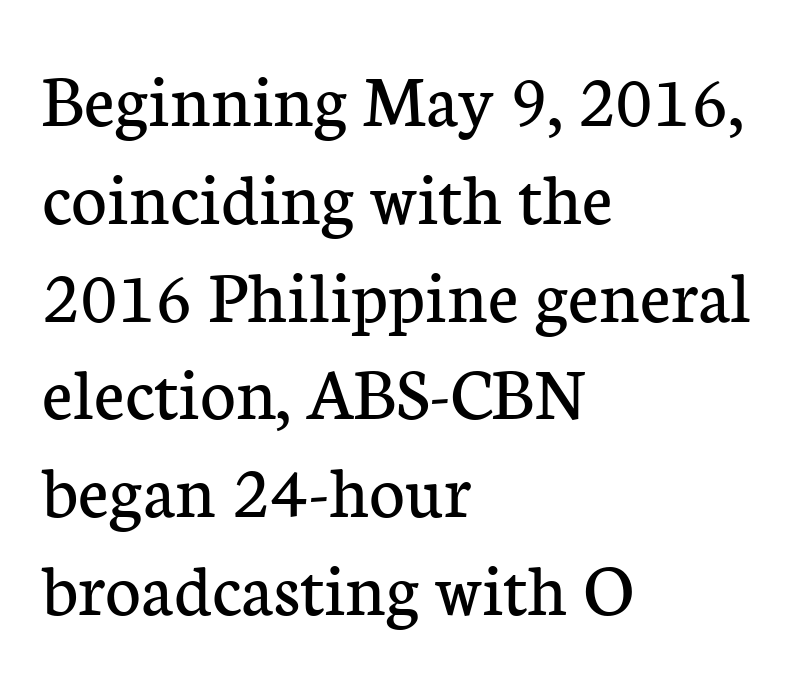
The text was rendered using a seriffed face with decorative stroke endings. The specimen omits any rule beneath the text block's lines. The characters are drawn with everyday or finer stroke widths. The horizontal fit of the characters is conventional and even. Notice how the stems are strictly vertical — no italics here. The compositor pushed each line to the left boundary.
